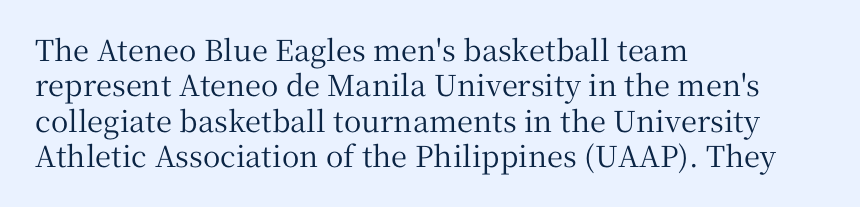
The image shows 29 px serif type, upright; set left-aligned, line spacing 1.22x, normal letter spacing, not underlined; medium stroke contrast and a medium x-height.
